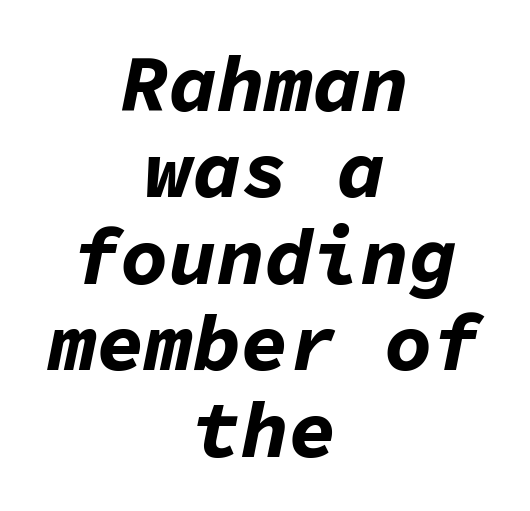
Q: Is the text bold? A: Yes.
Q: Is the text italic (slanted)? A: Yes, it leans right by about 11 degrees.
Q: Is the text underlined? A: No.
Q: How is the paragraph aligned? A: Centered.
Q: Is the spacing between letters normal or unusually wide? A: Normal.
Q: Is the spacing between lines tight, normal or loose? A: Tight.
Q: Width (condensed, normal, or wide)? A: Normal.
Q: Stroke contrast? A: Low.
Q: x-height? A: Medium.
Q: Monospaced? A: Yes.
